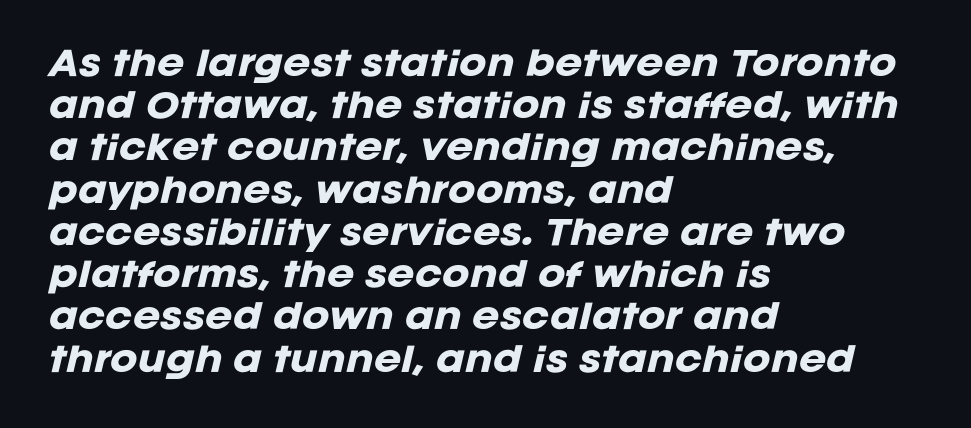
{"italic": "yes", "lean": "right", "slant_degrees": 12, "bold": "yes", "weight": "heavy", "width": "normal", "stroke_contrast": "low", "x_height": "large", "monospaced": "no", "underline": "no", "align": "left", "line_spacing": "normal", "line_spacing_ratio": 1.28, "letter_spacing": "normal", "letter_spacing_em": 0.0, "glyph_px": 33}
